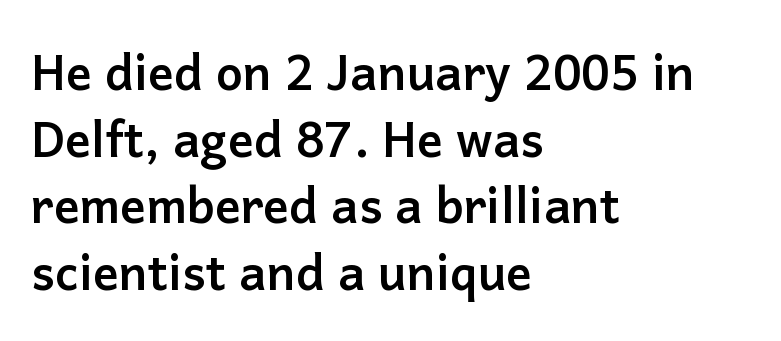
{"serif": "no", "italic": "no", "bold": "yes", "weight": "semibold", "width": "normal", "stroke_contrast": "low", "x_height": "medium", "monospaced": "no", "underline": "no", "align": "left", "line_spacing": "normal", "line_spacing_ratio": 1.39, "letter_spacing": "normal", "letter_spacing_em": 0.0, "glyph_px": 48}
